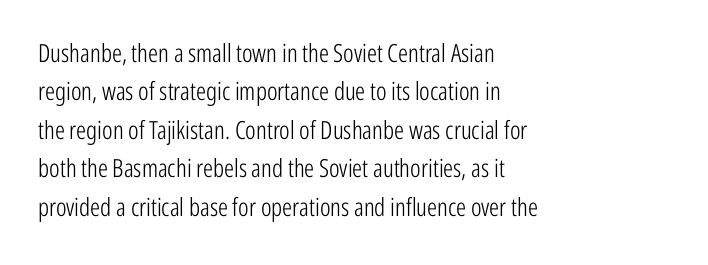
Q: Is the text bold? A: No.
Q: Is the text italic (slanted)? A: No, it is upright.
Q: Is the text underlined? A: No.
Q: How is the paragraph aligned? A: Left-aligned.
Q: Is the spacing between letters normal or unusually wide? A: Normal.
Q: Is the spacing between lines tight, normal or loose? A: Normal.
